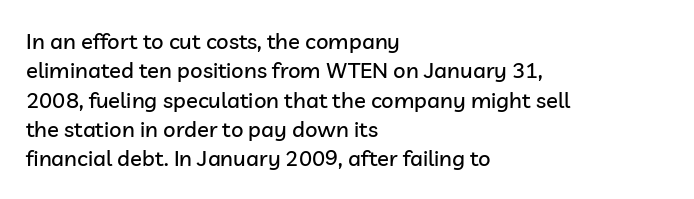
Glyph-to-glyph distance matches everyday printed text. If you drew a ruler down the left edge, every line would touch it. The letters stand upright; this is a roman face. No word sits above an underline. The line-height multiplier appears to be the usual default.
